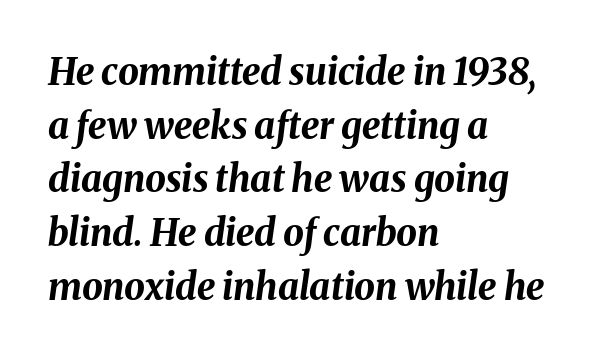
{"italic": "yes", "lean": "right", "slant_degrees": 8, "bold": "yes", "weight": "bold", "width": "normal", "stroke_contrast": "medium", "x_height": "medium", "monospaced": "no", "underline": "no", "align": "left", "line_spacing": "normal", "line_spacing_ratio": 1.45, "letter_spacing": "normal", "letter_spacing_em": 0.0, "glyph_px": 37}
